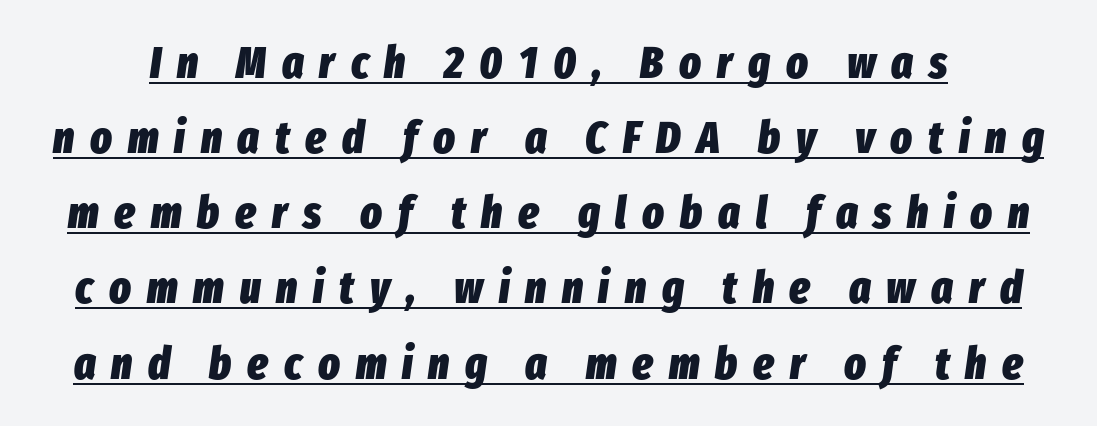
{"italic": "yes", "lean": "right", "slant_degrees": 8, "bold": "yes", "weight": "heavy", "width": "condensed", "stroke_contrast": "low", "x_height": "medium", "monospaced": "no", "underline": "yes", "line_spacing": "normal", "line_spacing_ratio": 1.67, "letter_spacing": "wide", "letter_spacing_em": 0.35, "glyph_px": 45}
